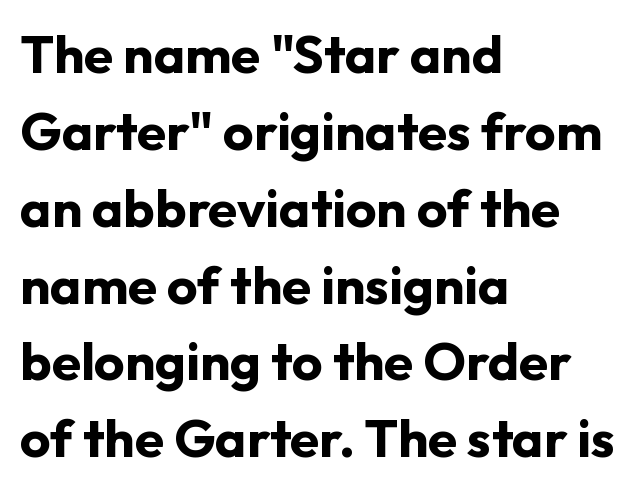
Here the designer chose a conventional face with non-uniform glyph widths. The letterforms sit shoulder to shoulder at normal distance. Baseline-to-baseline distance is the conventional proportion of letter height. A student would call this left alignment; a typographer would say flush left, rag right. This sample uses a sans-serif face. Heavy, bold letterforms.
